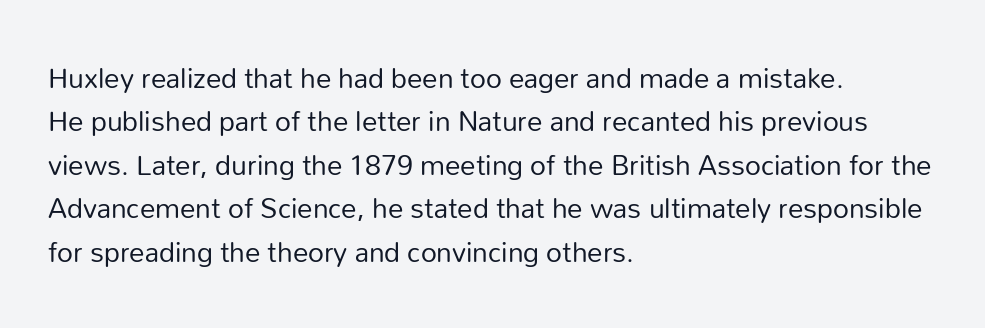
Honestly, the letter spacing is just normal — you wouldn't notice it. Font category for this specimen: sans-serif. A typesetter would call this proportional, since set widths differ per character. Plain, unruled lines of type. A normal amount of white space separates one row of letters from the next. Where is the straight margin? On the left.
